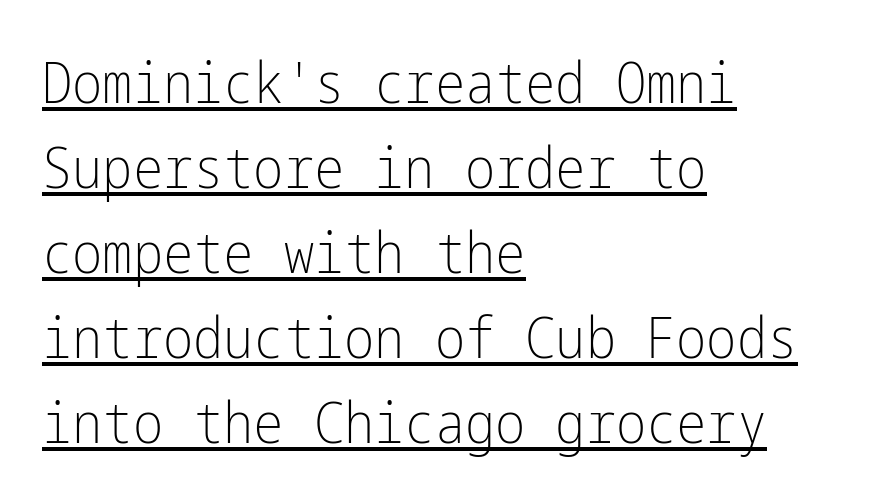
The image shows 57 px light, condensed sans-serif type, upright; set left-aligned, normal line spacing (1.49x), normal letter spacing, underlined; low stroke contrast and a medium x-height.
